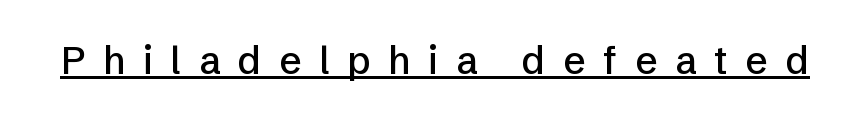
{"serif": "no", "italic": "no", "width": "normal", "stroke_contrast": "low", "x_height": "medium", "monospaced": "no", "underline": "yes", "letter_spacing": "wide", "letter_spacing_em": 0.45, "glyph_px": 39}
